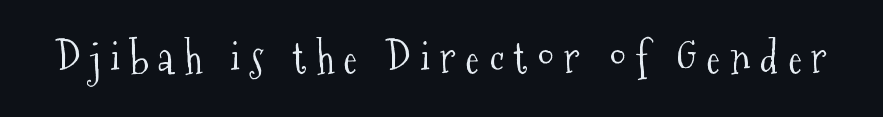
{"serif": "yes", "italic": "no", "bold": "no", "weight": "light", "width": "condensed", "stroke_contrast": "medium", "x_height": "medium", "monospaced": "no", "underline": "no", "letter_spacing": "wide", "letter_spacing_em": 0.23, "glyph_px": 42}
